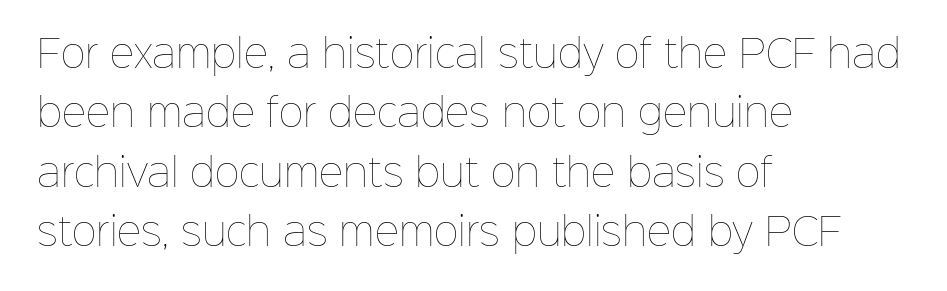
{"italic": "no", "bold": "no", "weight": "thin", "width": "normal", "stroke_contrast": "low", "x_height": "medium", "monospaced": "no", "underline": "no", "align": "left", "line_spacing": "normal", "line_spacing_ratio": 1.56, "letter_spacing": "normal", "letter_spacing_em": 0.0, "glyph_px": 38}
